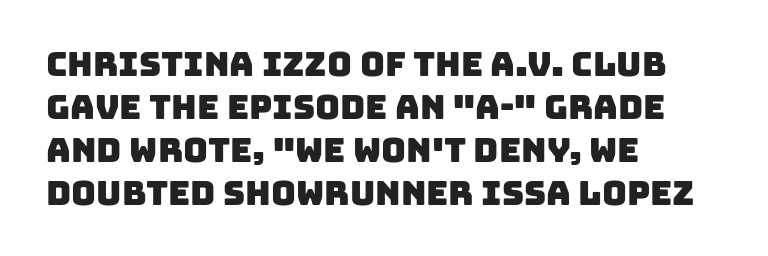
{"serif": "no", "width": "normal", "stroke_contrast": "low", "x_height": "large", "monospaced": "no", "underline": "no", "align": "left", "line_spacing": "normal", "line_spacing_ratio": 1.26, "letter_spacing": "normal", "letter_spacing_em": 0.0, "glyph_px": 34}
